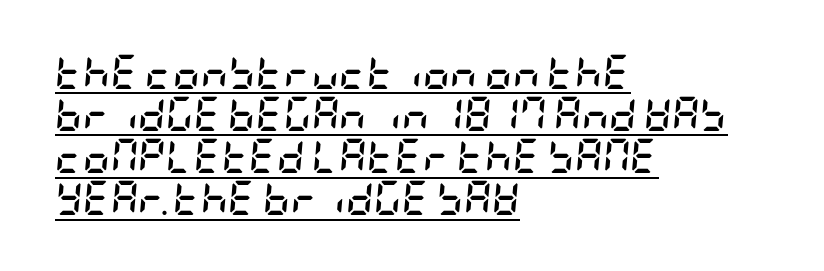
Q: Is the text bold? A: Yes.
Q: Is the text italic (slanted)? A: Yes, it leans right by about 5 degrees.
Q: Is the text underlined? A: Yes.
Q: How is the paragraph aligned? A: Left-aligned.
Q: Is the spacing between letters normal or unusually wide? A: Normal.
Q: Width (condensed, normal, or wide)? A: Condensed.
Q: Stroke contrast? A: Low.
Q: x-height? A: Large.
